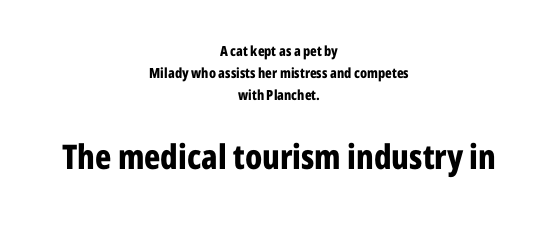
{"serif": "no", "italic": "no", "bold": "yes", "weight": "bold", "width": "condensed", "stroke_contrast": "low", "x_height": "medium", "monospaced": "no", "underline": "no", "align": "center", "line_spacing": "normal", "line_spacing_ratio": 1.58, "letter_spacing": "normal", "letter_spacing_em": 0.0, "larger_block": "second", "size_ratio": 2.43, "glyph_px": 34}
